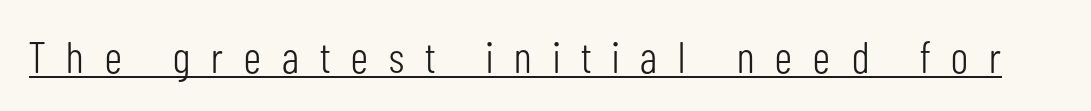
{"serif": "no", "italic": "no", "bold": "no", "weight": "light", "width": "condensed", "stroke_contrast": "low", "x_height": "medium", "monospaced": "no", "underline": "yes", "letter_spacing": "wide", "letter_spacing_em": 0.48, "glyph_px": 44}
